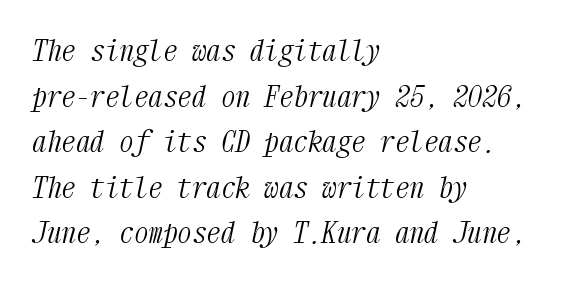
Rendered with sloped, italic letterforms. Students, observe: this is what conventionally led text looks like. Any mark beneath the type? The region is blank. Does the copy run flush right? No — it runs flush left.
